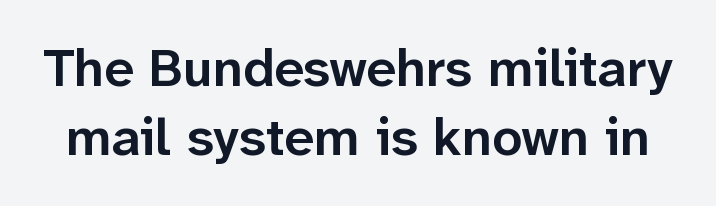
{"serif": "no", "italic": "no", "bold": "semi", "weight": "semibold", "width": "normal", "stroke_contrast": "low", "x_height": "medium", "monospaced": "no", "underline": "no", "line_spacing": "normal", "line_spacing_ratio": 1.31, "letter_spacing": "normal", "letter_spacing_em": 0.0, "glyph_px": 53}
